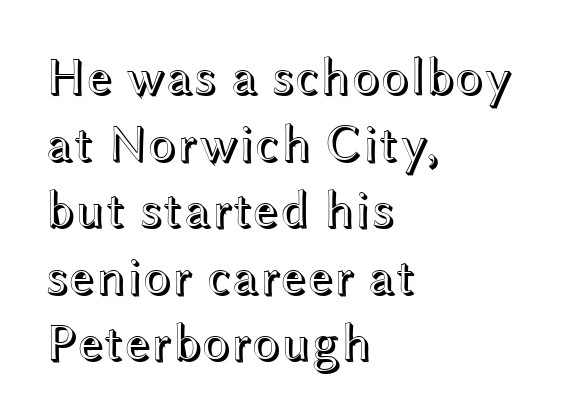
The image shows 52 px wide type, upright; set left-aligned, normal line spacing (1.28x), normal letter spacing, not underlined; a medium x-height.
